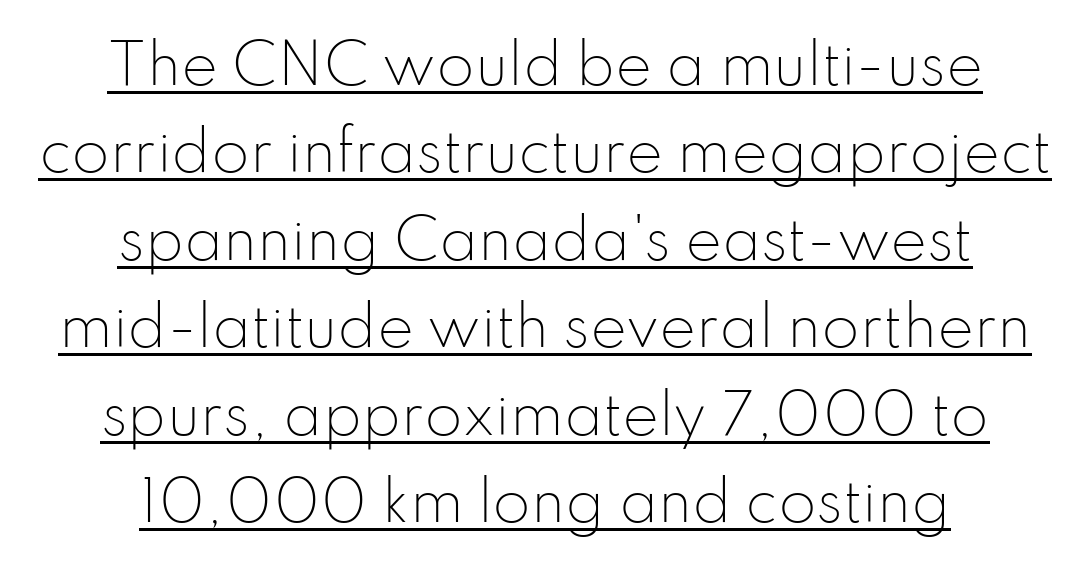
This sample has the flowing, uneven cadence of proportional lettering. The vertical gap from one line to the next is medium. Compared with a typical body face, this is equally light or lighter still. The face used here is a sans, in the tradition of grotesques and geometrics. The horizontal fit of the characters is conventional and even.
